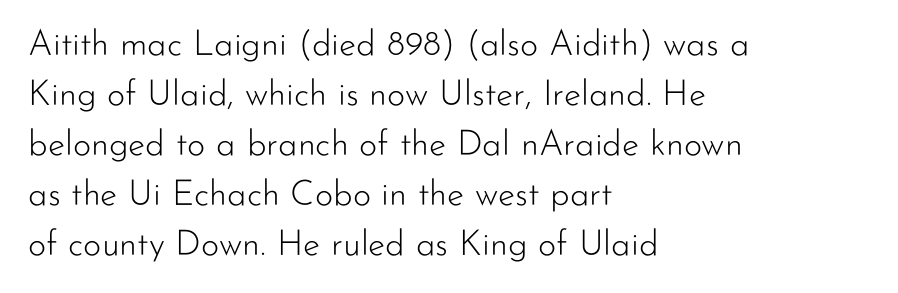
The image shows 35 px light sans-serif type, upright; set left-aligned, normal line spacing (1.43x), normal letter spacing, not underlined; low stroke contrast and a small x-height.
